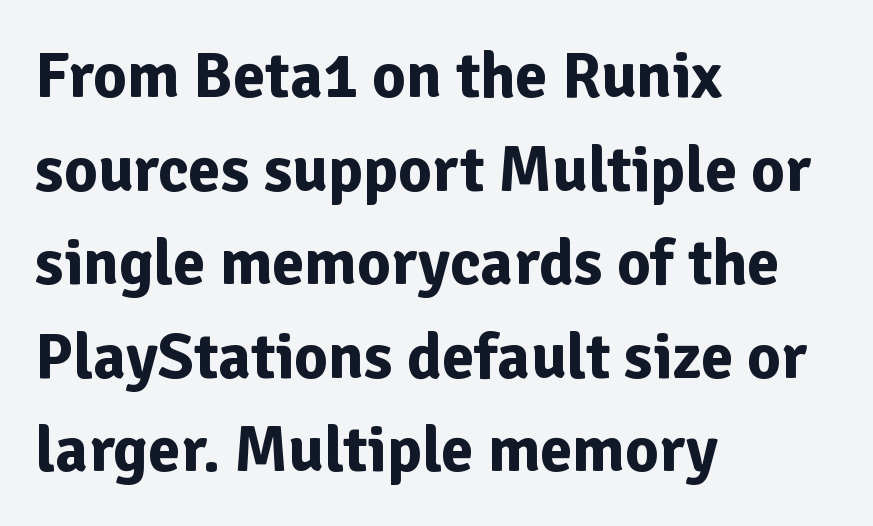
Q: Is the text bold? A: Yes.
Q: Is the text italic (slanted)? A: No, it is upright.
Q: Is the typeface a serif or a sans-serif typeface? A: Sans-serif.
Q: Is the text underlined? A: No.
Q: How is the paragraph aligned? A: Left-aligned.
Q: Is the spacing between letters normal or unusually wide? A: Normal.
Q: Is the spacing between lines tight, normal or loose? A: Normal.
Q: Width (condensed, normal, or wide)? A: Normal.
Q: Stroke contrast? A: Low.
Q: x-height? A: Medium.
Q: Monospaced? A: No.
